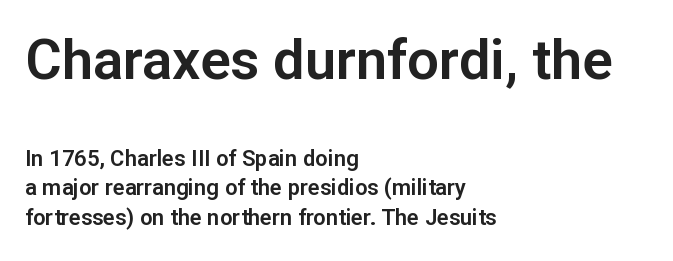
{"serif": "no", "italic": "no", "width": "normal", "stroke_contrast": "low", "x_height": "medium", "monospaced": "no", "underline": "no", "align": "left", "line_spacing": "normal", "line_spacing_ratio": 1.34, "letter_spacing": "normal", "letter_spacing_em": 0.0, "larger_block": "first", "size_ratio": 2.55, "glyph_px": 56}
